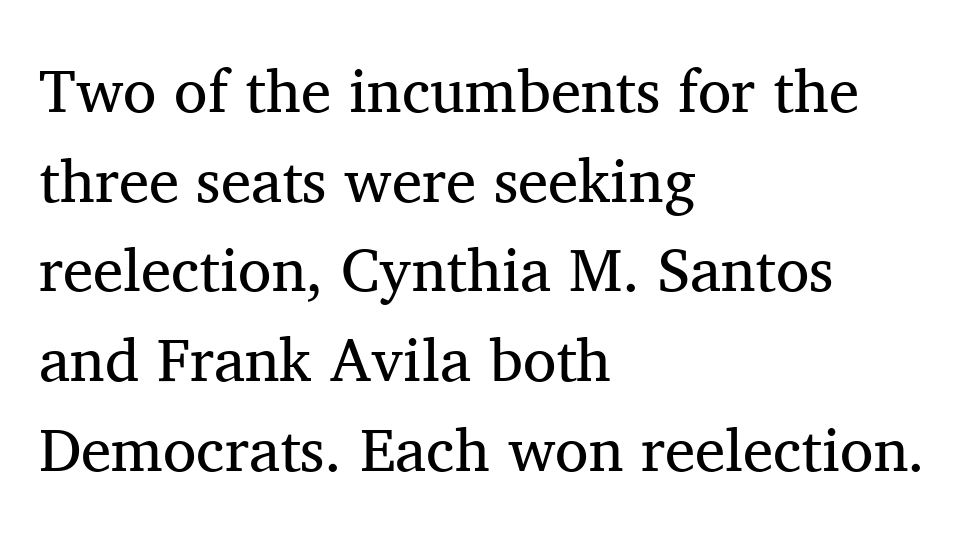
The vertical gap from one line to the next is medium. Check under the words: just untouched page. No heavy texture on the line: the type isn't bold. Which margin do the lines hug? The left one — the right edge is uneven.
